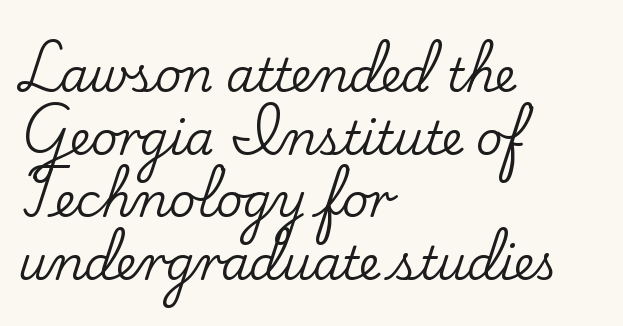
{"serif": "yes", "width": "normal", "stroke_contrast": "low", "x_height": "small", "monospaced": "no", "underline": "no", "align": "left", "line_spacing": "normal", "line_spacing_ratio": 1.36, "letter_spacing": "normal", "letter_spacing_em": 0.0, "glyph_px": 46}
